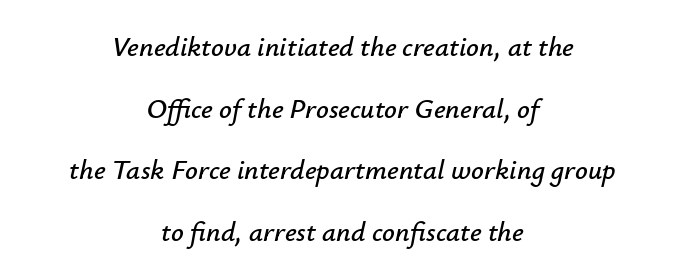
{"italic": "yes", "lean": "right", "slant_degrees": 12, "width": "normal", "stroke_contrast": "low", "x_height": "small", "monospaced": "no", "underline": "no", "align": "center", "line_spacing": "loose", "line_spacing_ratio": 2.2, "letter_spacing": "normal", "letter_spacing_em": 0.0, "glyph_px": 28}
